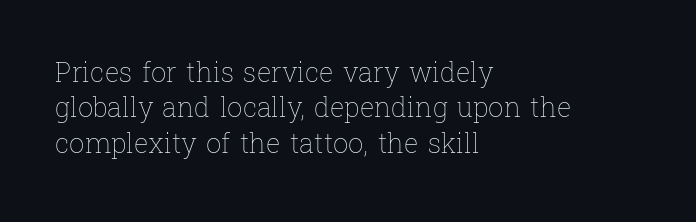
Line beginnings align vertically; line endings do not. The typography opts for an upright posture over an oblique one. Baseline-to-baseline distance is the conventional proportion of letter height. The characters are drawn with everyday or finer stroke widths. Here the glyphs are tracked normally, forming tight word shapes.
